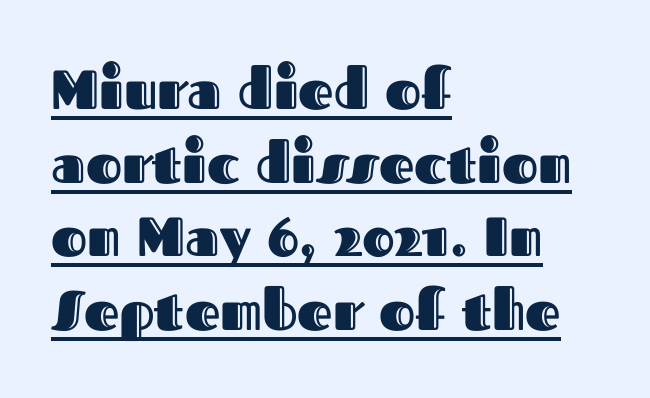
{"italic": "no", "width": "normal", "x_height": "medium", "monospaced": "no", "underline": "yes", "align": "left", "line_spacing": "normal", "line_spacing_ratio": 1.34, "letter_spacing": "normal", "letter_spacing_em": 0.0, "glyph_px": 55}
